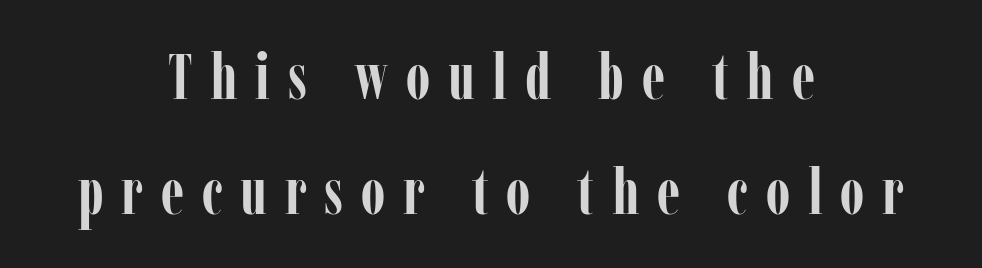
Q: Is the text bold? A: Yes.
Q: Is the text italic (slanted)? A: No, it is upright.
Q: Is the typeface a serif or a sans-serif typeface? A: Serif.
Q: Is the text underlined? A: No.
Q: How is the paragraph aligned? A: Centered.
Q: Is the spacing between letters normal or unusually wide? A: Unusually wide.
Q: Width (condensed, normal, or wide)? A: Condensed.
Q: Stroke contrast? A: Low.
Q: x-height? A: Medium.
Q: Monospaced? A: No.
